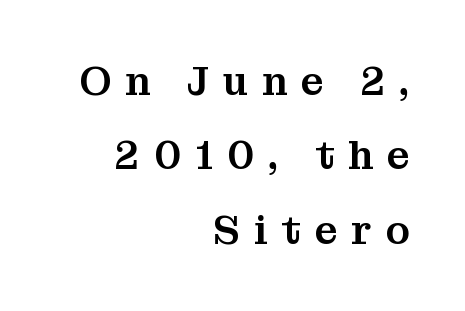
Every character sits straight up, as roman type does. The rendering inserts visible extra space after every character. Horizontally, the lines are justified to the trailing edge only. Small tapered or slab feet sit at the stroke ends, so this counts as serif. Is this a fixed-width face? No — the glyphs have proportional, varying widths.
